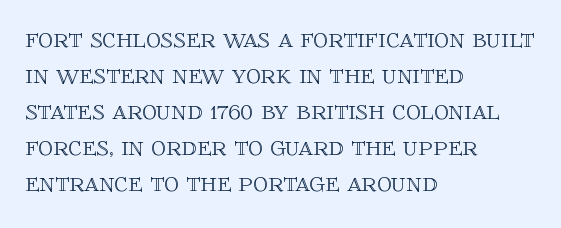
The type sits square on the baseline with zero lean. The tracking reads as untouched default to a designer's eye. Do the characters align in a grid? No, the font is proportional. Line beginnings align vertically; line endings do not.
